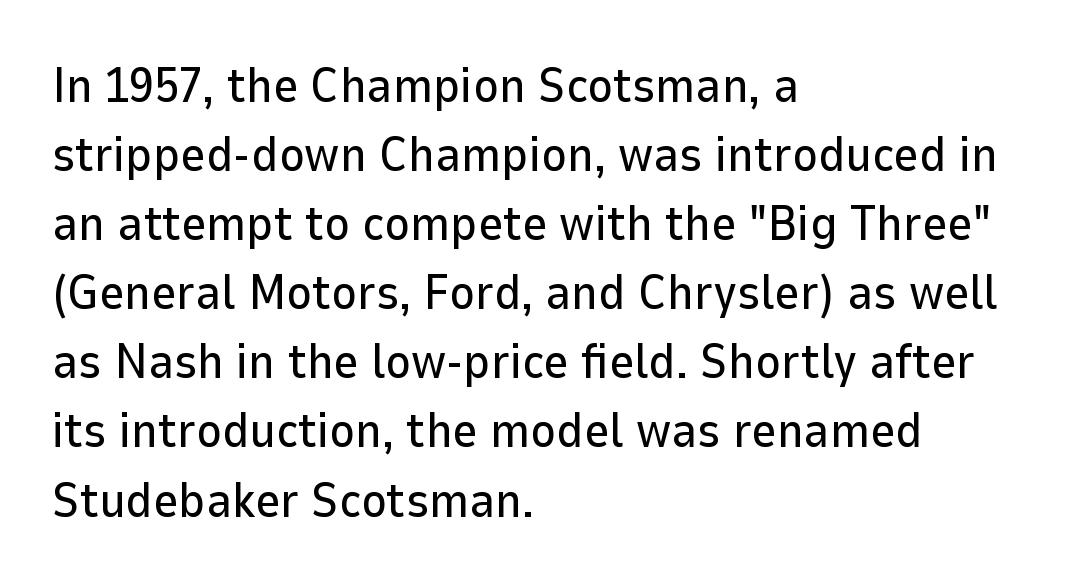
{"serif": "no", "italic": "no", "width": "normal", "stroke_contrast": "low", "x_height": "medium", "monospaced": "no", "underline": "no", "align": "left", "line_spacing": "normal", "line_spacing_ratio": 1.41, "letter_spacing": "normal", "letter_spacing_em": 0.0, "glyph_px": 49}
